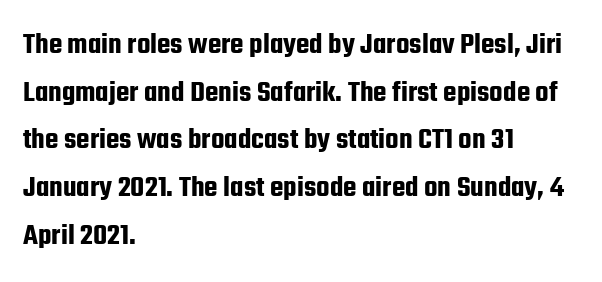
{"serif": "no", "italic": "no", "width": "condensed", "stroke_contrast": "low", "x_height": "medium", "monospaced": "no", "underline": "no", "align": "left", "line_spacing": "normal", "line_spacing_ratio": 1.54, "letter_spacing": "normal", "letter_spacing_em": 0.0, "glyph_px": 31}
